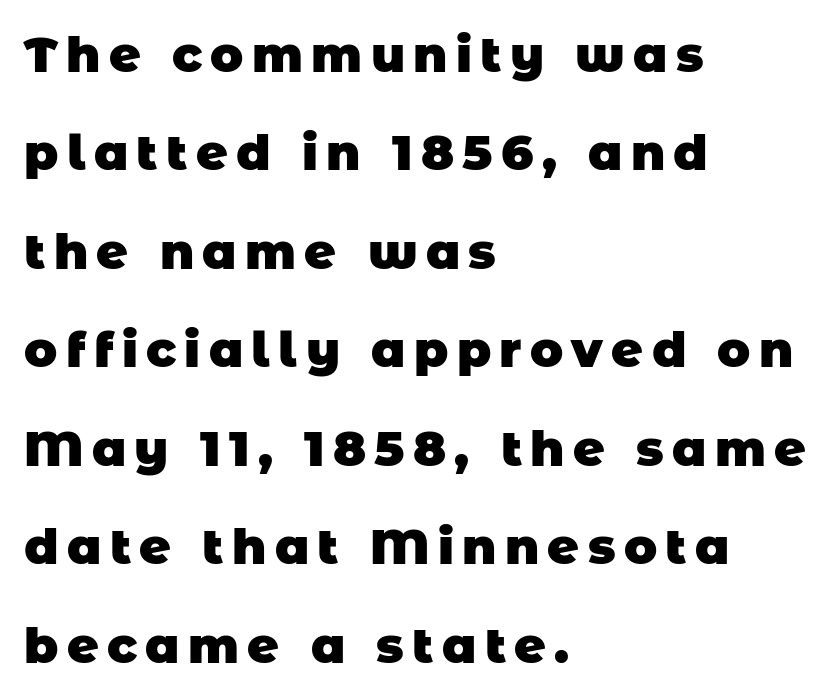
Q: Is the text bold? A: Yes.
Q: Is the typeface a serif or a sans-serif typeface? A: Sans-serif.
Q: Is the text underlined? A: No.
Q: How is the paragraph aligned? A: Left-aligned.
Q: Is the spacing between lines tight, normal or loose? A: Loose.
Q: Width (condensed, normal, or wide)? A: Normal.
Q: Stroke contrast? A: Low.
Q: x-height? A: Large.
Q: Monospaced? A: No.
